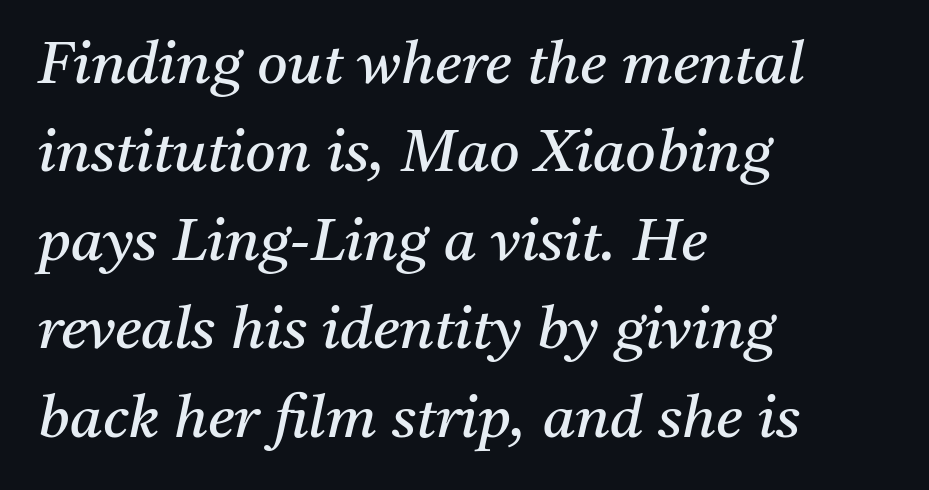
Q: Is the text bold? A: No.
Q: Is the text italic (slanted)? A: Yes, it leans right by about 11 degrees.
Q: Is the typeface a serif or a sans-serif typeface? A: Serif.
Q: Is the text underlined? A: No.
Q: How is the paragraph aligned? A: Left-aligned.
Q: Is the spacing between letters normal or unusually wide? A: Normal.
Q: Is the spacing between lines tight, normal or loose? A: Normal.
Q: Width (condensed, normal, or wide)? A: Normal.
Q: Stroke contrast? A: Medium.
Q: x-height? A: Medium.
Q: Monospaced? A: No.
